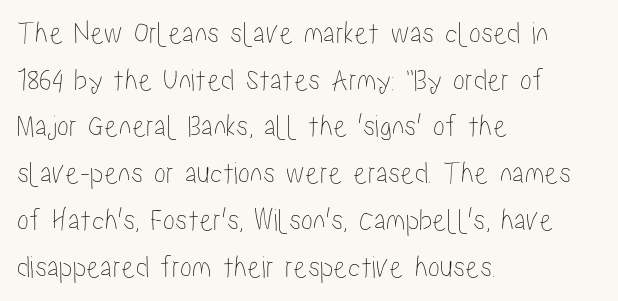
Q: Is the text italic (slanted)? A: No, it is upright.
Q: Is the text underlined? A: No.
Q: How is the paragraph aligned? A: Left-aligned.
Q: Is the spacing between letters normal or unusually wide? A: Normal.
Q: Is the spacing between lines tight, normal or loose? A: Normal.
Q: Width (condensed, normal, or wide)? A: Condensed.
Q: Stroke contrast? A: Low.
Q: x-height? A: Medium.
Q: Monospaced? A: No.
